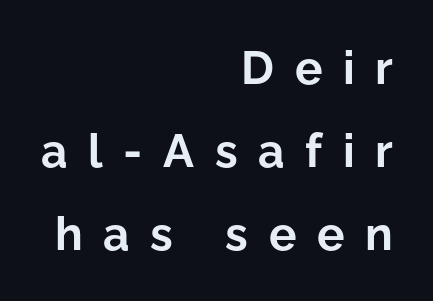
The image shows 46 px bold sans-serif type, upright; set right-aligned, line spacing 1.8x, unusually wide letter spacing (+0.45 em), not underlined; low stroke contrast and a medium x-height.
